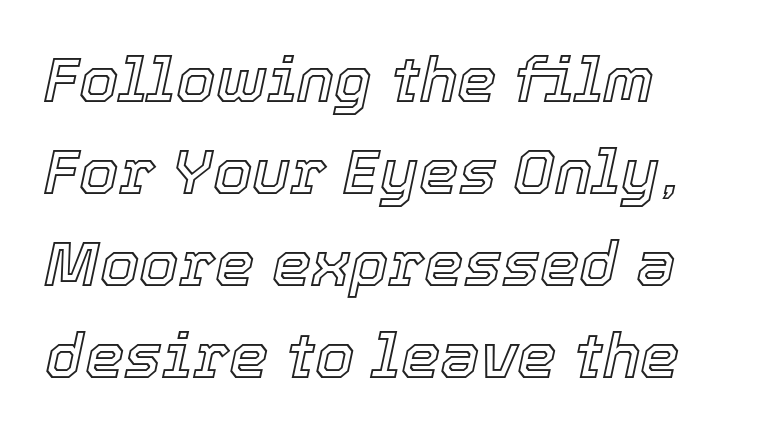
The image shows 63 px text type, italic (leaning right); set left-aligned, normal line spacing (1.46x), normal letter spacing, not underlined; a medium x-height.
